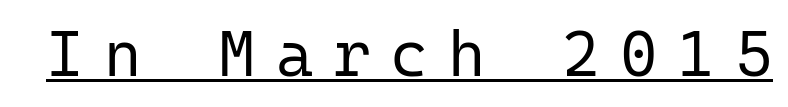
Q: Is the text bold? A: No.
Q: Is the text italic (slanted)? A: No, it is upright.
Q: Is the typeface a serif or a sans-serif typeface? A: Sans-serif.
Q: Is the text underlined? A: Yes.
Q: Is the spacing between letters normal or unusually wide? A: Unusually wide.
Q: Width (condensed, normal, or wide)? A: Normal.
Q: Stroke contrast? A: Low.
Q: x-height? A: Medium.
Q: Monospaced? A: Yes.
